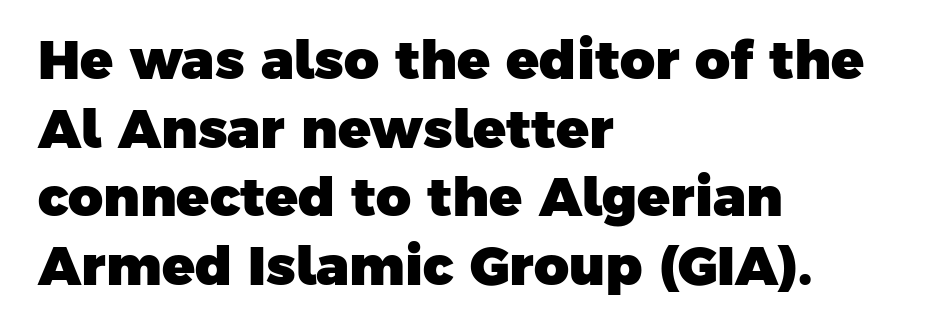
{"serif": "no", "bold": "yes", "weight": "heavy", "width": "normal", "stroke_contrast": "low", "x_height": "medium", "monospaced": "no", "underline": "no", "align": "left", "line_spacing": "normal", "line_spacing_ratio": 1.27, "letter_spacing": "normal", "letter_spacing_em": 0.0, "glyph_px": 54}
